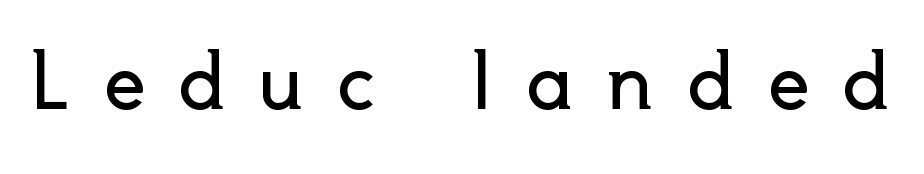
{"serif": "no", "italic": "no", "bold": "no", "weight": "regular", "width": "normal", "x_height": "small", "monospaced": "no", "underline": "no", "letter_spacing": "wide", "letter_spacing_em": 0.45, "glyph_px": 74}
